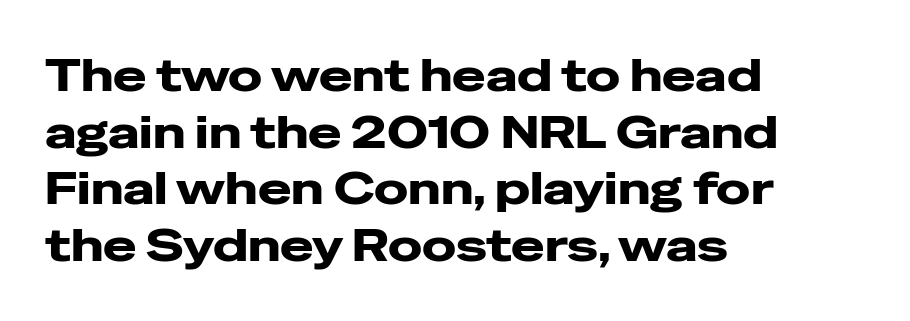
{"serif": "no", "italic": "no", "bold": "yes", "weight": "heavy", "width": "wide", "stroke_contrast": "low", "x_height": "medium", "monospaced": "no", "underline": "no", "align": "left", "line_spacing": "normal", "line_spacing_ratio": 1.26, "letter_spacing": "normal", "letter_spacing_em": 0.0, "glyph_px": 45}
